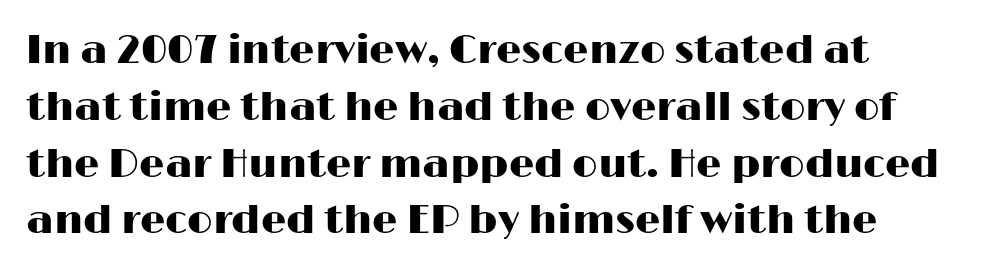
Q: Is the text italic (slanted)? A: No, it is upright.
Q: Is the typeface a serif or a sans-serif typeface? A: Sans-serif.
Q: Is the text underlined? A: No.
Q: Is the spacing between letters normal or unusually wide? A: Normal.
Q: Is the spacing between lines tight, normal or loose? A: Normal.
Q: Width (condensed, normal, or wide)? A: Wide.
Q: Stroke contrast? A: High.
Q: x-height? A: Medium.
Q: Monospaced? A: No.
